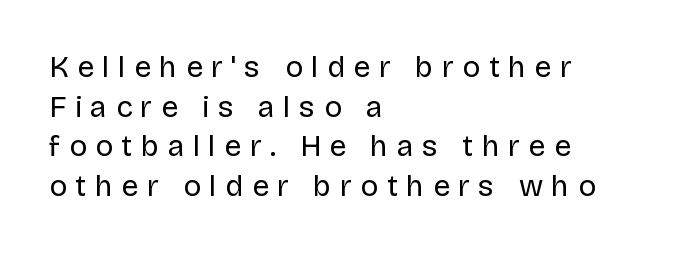
The image shows 30 px regular-weight sans-serif type, upright; set left-aligned, normal line spacing (1.32x), unusually wide letter spacing (+0.28 em), not underlined; low stroke contrast and a large x-height.
